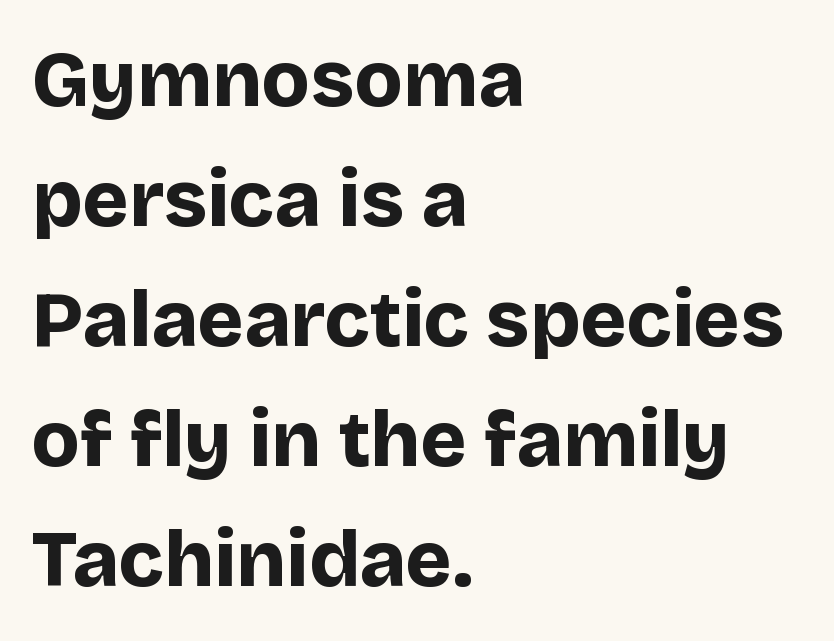
Q: Is the text bold? A: Yes.
Q: Is the text italic (slanted)? A: No, it is upright.
Q: Is the typeface a serif or a sans-serif typeface? A: Sans-serif.
Q: Is the text underlined? A: No.
Q: How is the paragraph aligned? A: Left-aligned.
Q: Is the spacing between letters normal or unusually wide? A: Normal.
Q: Is the spacing between lines tight, normal or loose? A: Normal.
Q: Width (condensed, normal, or wide)? A: Normal.
Q: Stroke contrast? A: Low.
Q: x-height? A: Large.
Q: Monospaced? A: No.
